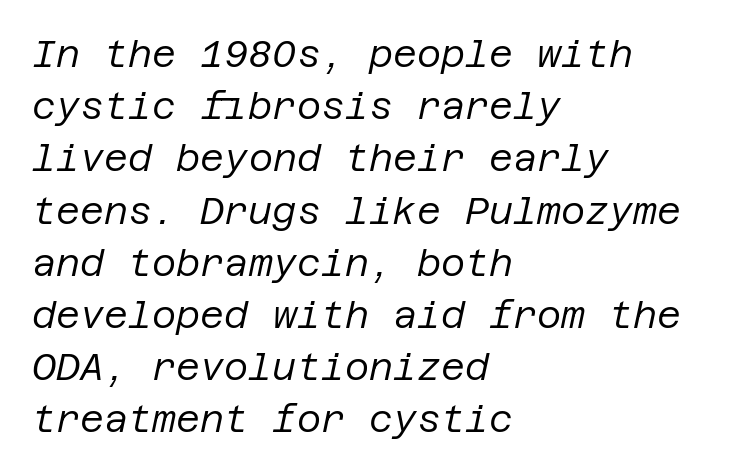
Q: Is the text bold? A: No.
Q: Is the text italic (slanted)? A: Yes, it leans right by about 12 degrees.
Q: Is the text underlined? A: No.
Q: How is the paragraph aligned? A: Left-aligned.
Q: Is the spacing between letters normal or unusually wide? A: Normal.
Q: Is the spacing between lines tight, normal or loose? A: Normal.
Q: Width (condensed, normal, or wide)? A: Normal.
Q: Stroke contrast? A: Low.
Q: x-height? A: Large.
